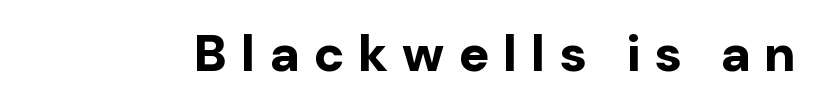
Nobody drew a line under any word here. You can tell from the bare stems that sans-serif type was used. Rendered with straight, roman letterforms. This rendering widens character spacing well past its baseline value. Do the characters align in a grid? No, the font is proportional.
